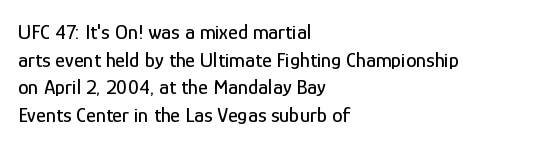
The image shows 21 px text type, upright; set left-aligned, normal line spacing (1.32x), normal letter spacing, not underlined.
